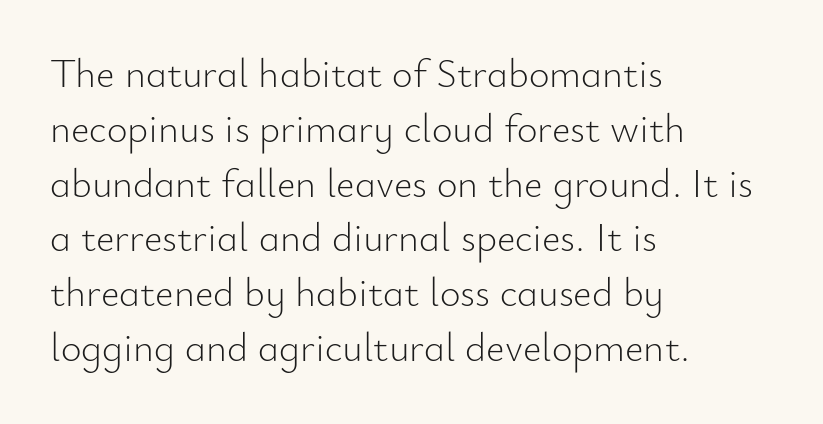
{"serif": "no", "italic": "no", "bold": "no", "weight": "light", "width": "normal", "stroke_contrast": "low", "x_height": "small", "monospaced": "no", "underline": "no", "align": "left", "line_spacing": "normal", "line_spacing_ratio": 1.37, "letter_spacing": "normal", "letter_spacing_em": 0.0, "glyph_px": 40}
